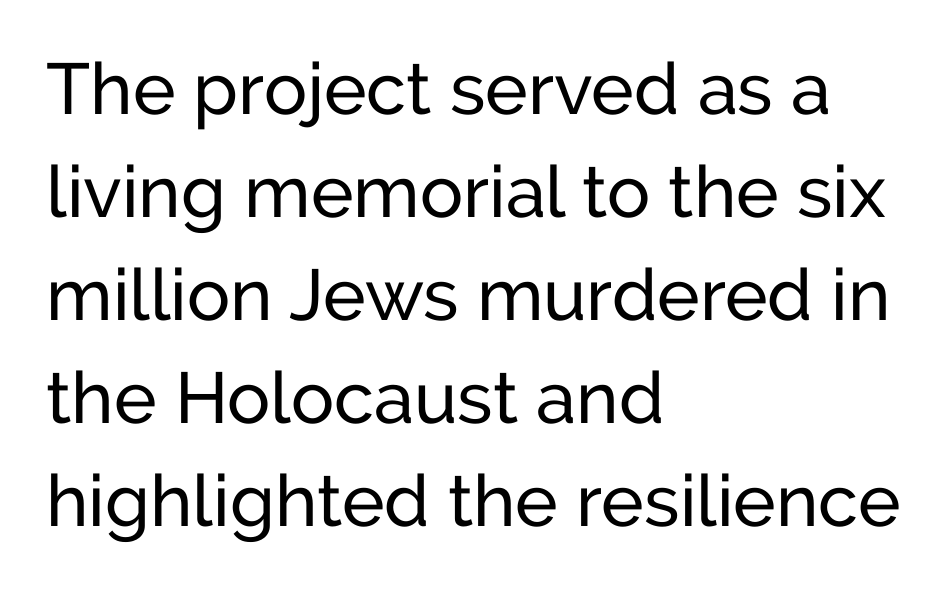
The image shows 72 px regular-weight sans-serif type, upright; set left-aligned, normal line spacing (1.43x), normal letter spacing, not underlined; low stroke contrast and a medium x-height.
